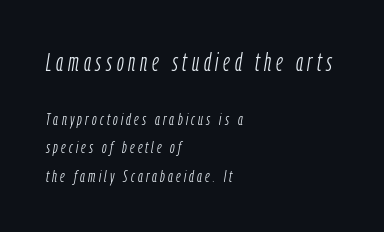
The image shows 25 px text type, italic (leaning right); set left-aligned, normal line spacing (1.67x), not underlined; the first (top) block is 1.47x larger.
